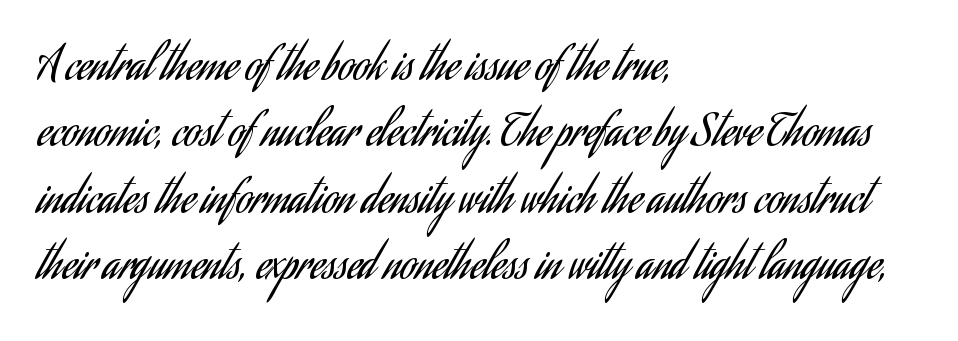
The image shows 44 px regular-weight, condensed sans-serif type; set left-aligned, normal line spacing (1.51x), normal letter spacing, not underlined; low stroke contrast and a small x-height.
